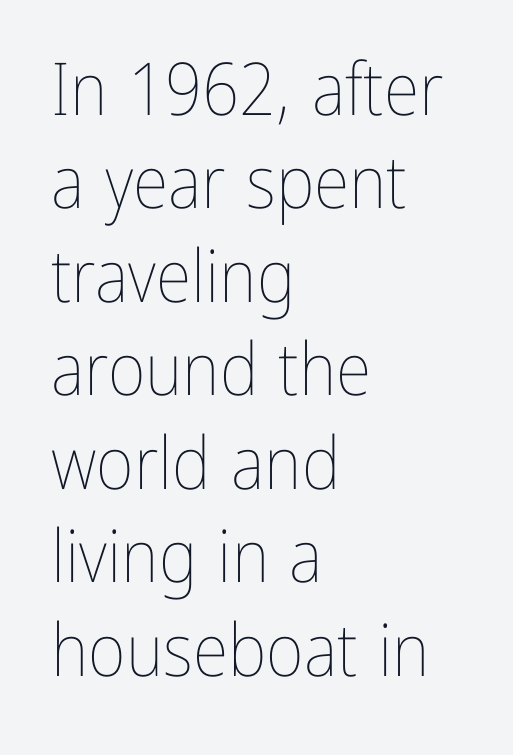
Q: Is the text bold? A: No.
Q: Is the text italic (slanted)? A: No, it is upright.
Q: Is the text underlined? A: No.
Q: How is the paragraph aligned? A: Left-aligned.
Q: Is the spacing between letters normal or unusually wide? A: Normal.
Q: Is the spacing between lines tight, normal or loose? A: Normal.
Q: Width (condensed, normal, or wide)? A: Condensed.
Q: Stroke contrast? A: Low.
Q: x-height? A: Medium.
Q: Monospaced? A: No.
